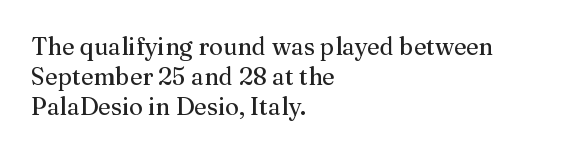
The image shows 24 px text type, upright; set left-aligned, normal line spacing (1.25x), normal letter spacing, not underlined.
